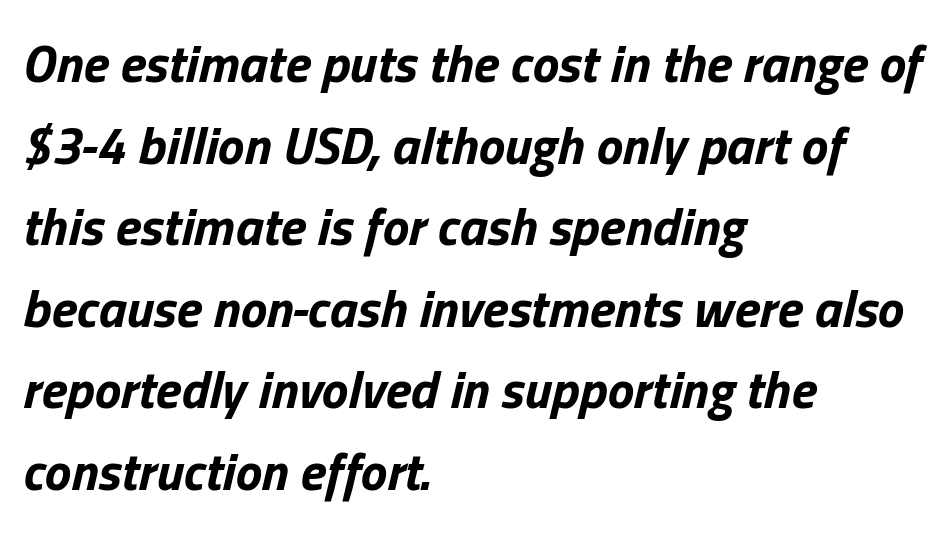
The image shows 53 px bold type, italic (leaning right); set left-aligned, normal line spacing (1.54x), normal letter spacing, not underlined; low stroke contrast and a medium x-height.
